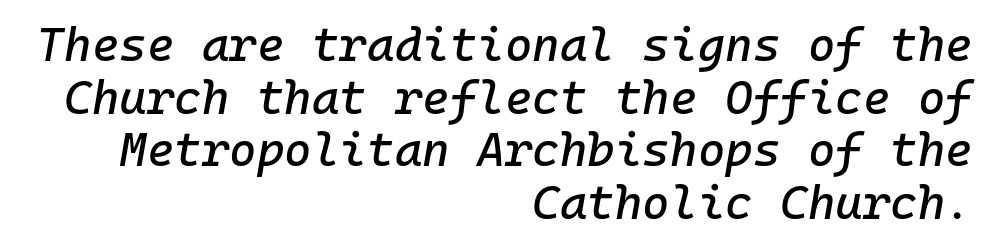
Italic: yes, the glyphs are oblique. Typeset ragged left — the right edge is the straight one. The glyphs are unaccompanied by any horizontal stroke below them. Whoever set this chose condensed vertical rhythm over breathing room. These lines keep a tight, regular rhythm from letter to letter.
